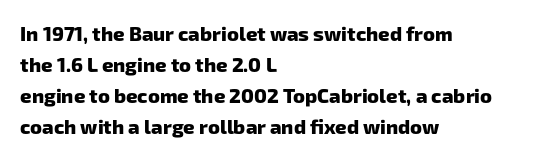
The image shows 20 px bold type; set left-aligned, normal line spacing (1.55x), normal letter spacing, not underlined.
